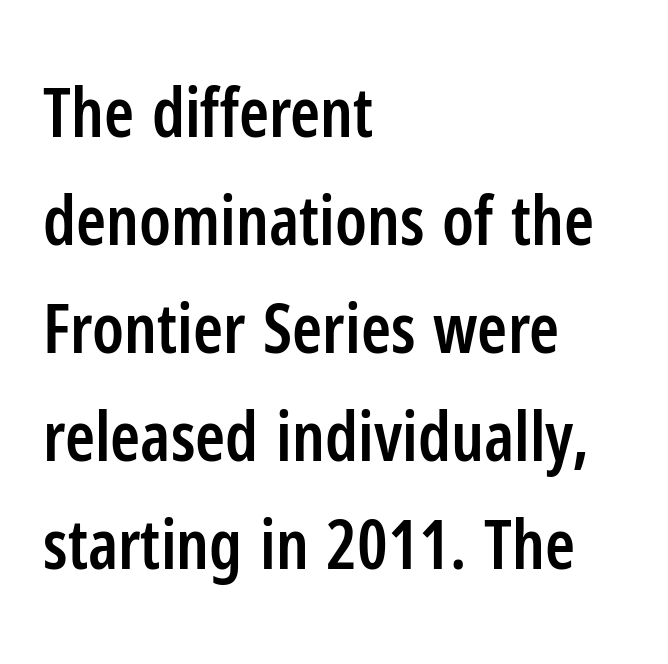
Q: Is the text bold? A: Semi-bold.
Q: Is the text italic (slanted)? A: No, it is upright.
Q: Is the typeface a serif or a sans-serif typeface? A: Sans-serif.
Q: Is the text underlined? A: No.
Q: How is the paragraph aligned? A: Left-aligned.
Q: Is the spacing between letters normal or unusually wide? A: Normal.
Q: Is the spacing between lines tight, normal or loose? A: Normal.
Q: Width (condensed, normal, or wide)? A: Condensed.
Q: Stroke contrast? A: Low.
Q: x-height? A: Medium.
Q: Monospaced? A: No.
